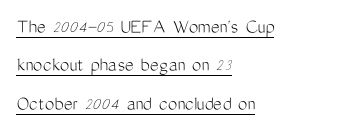
The image shows 21 px text type, upright; set left-aligned, line spacing 1.83x, normal letter spacing, underlined.
